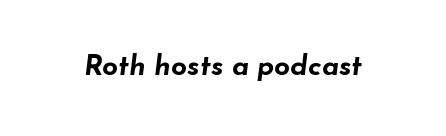
Q: Is the text bold? A: Yes.
Q: Is the text italic (slanted)? A: Yes, it leans right by about 7 degrees.
Q: Is the text underlined? A: No.
Q: Is the spacing between letters normal or unusually wide? A: Normal.
Q: Width (condensed, normal, or wide)? A: Wide.
Q: Stroke contrast? A: Low.
Q: x-height? A: Small.
Q: Monospaced? A: No.
